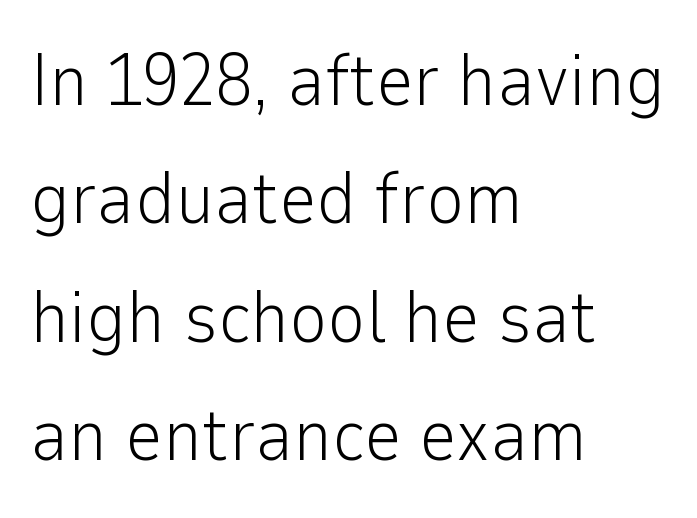
{"serif": "no", "italic": "no", "bold": "no", "weight": "light", "width": "normal", "stroke_contrast": "low", "x_height": "medium", "monospaced": "no", "underline": "no", "align": "left", "line_spacing": "normal", "line_spacing_ratio": 1.6, "letter_spacing": "normal", "letter_spacing_em": 0.0, "glyph_px": 74}
